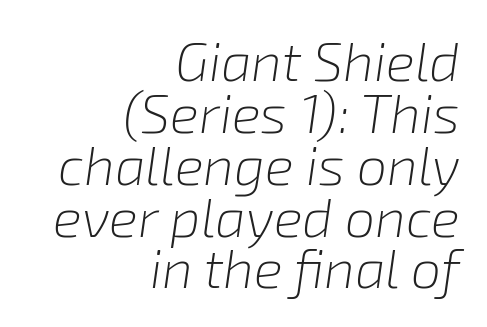
Q: Is the text bold? A: No.
Q: Is the text italic (slanted)? A: Yes, it leans right by about 8 degrees.
Q: Is the text underlined? A: No.
Q: How is the paragraph aligned? A: Right-aligned.
Q: Is the spacing between letters normal or unusually wide? A: Normal.
Q: Is the spacing between lines tight, normal or loose? A: Tight.
Q: Width (condensed, normal, or wide)? A: Normal.
Q: Stroke contrast? A: Low.
Q: x-height? A: Medium.
Q: Monospaced? A: No.
